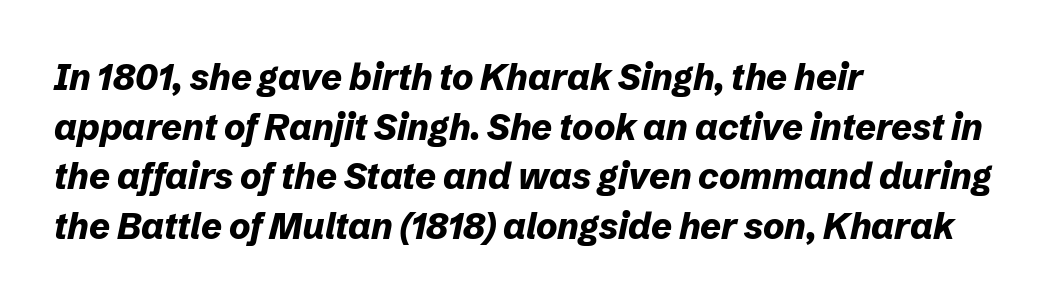
{"italic": "yes", "lean": "right", "slant_degrees": 12, "bold": "yes", "weight": "bold", "width": "normal", "stroke_contrast": "low", "x_height": "medium", "monospaced": "no", "underline": "no", "align": "left", "line_spacing": "normal", "line_spacing_ratio": 1.38, "letter_spacing": "normal", "letter_spacing_em": 0.0, "glyph_px": 36}
